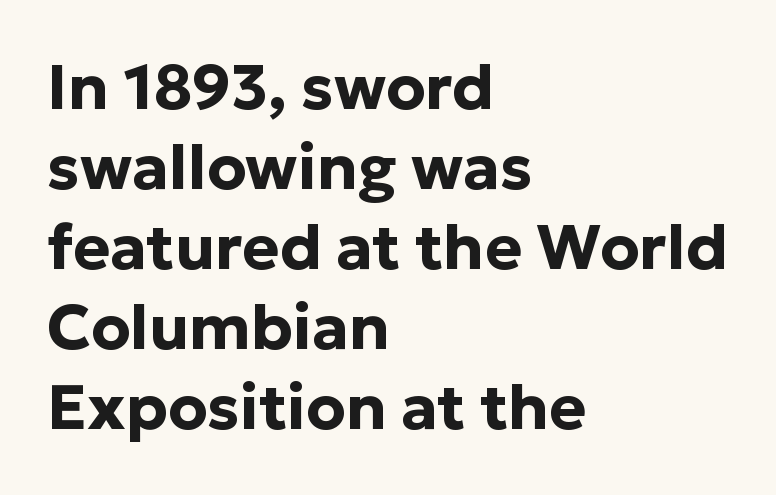
Character widths vary here, with narrow letters taking less room than wide ones. The area under the type is left untouched. Check where the strokes stop: nothing finishes them off — pure sans. Ordinary non-slanted type is in use.
